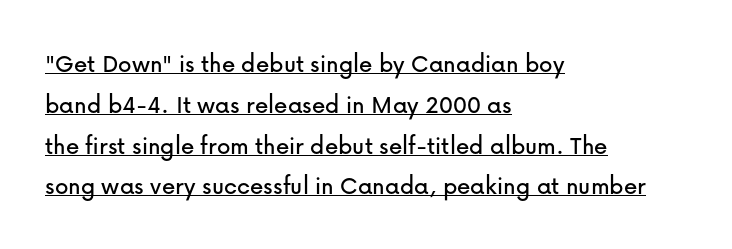
{"italic": "no", "underline": "yes", "align": "left", "line_spacing": "normal", "line_spacing_ratio": 1.51, "letter_spacing": "normal", "letter_spacing_em": 0.0, "glyph_px": 27}
